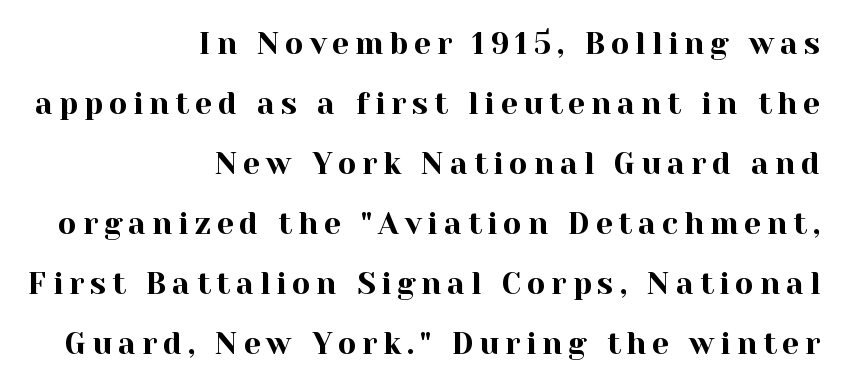
{"serif": "yes", "italic": "no", "width": "normal", "x_height": "medium", "monospaced": "no", "underline": "no", "align": "right", "line_spacing": "loose", "line_spacing_ratio": 2.0, "letter_spacing": "wide", "letter_spacing_em": 0.2, "glyph_px": 30}
